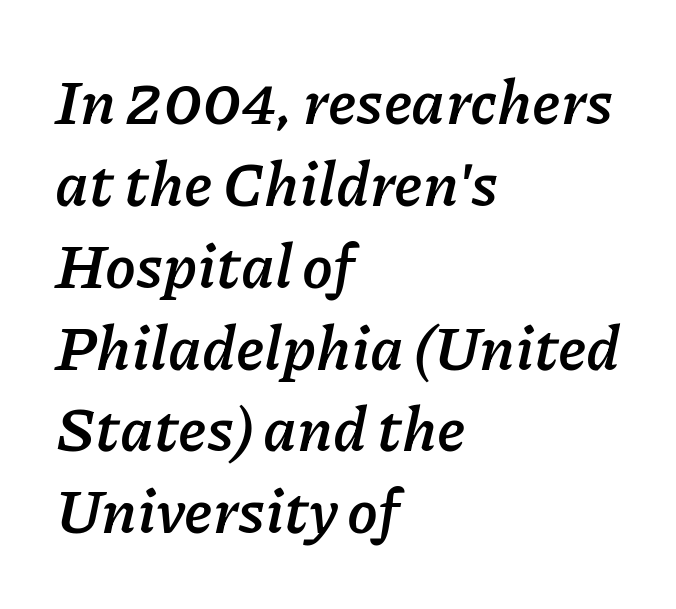
{"italic": "yes", "lean": "right", "slant_degrees": 11, "bold": "yes", "weight": "semibold", "width": "normal", "stroke_contrast": "low", "x_height": "medium", "monospaced": "no", "underline": "no", "align": "left", "line_spacing": "normal", "line_spacing_ratio": 1.32, "letter_spacing": "normal", "letter_spacing_em": 0.0, "glyph_px": 62}
